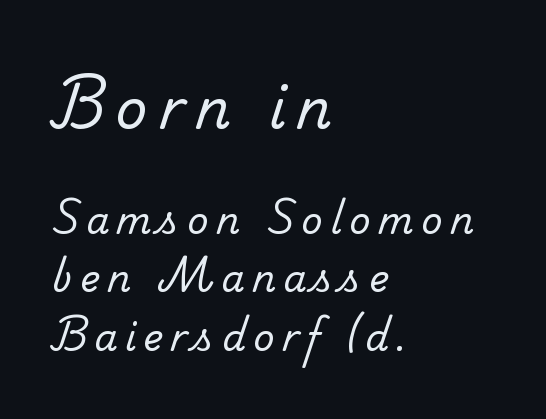
{"serif": "yes", "bold": "no", "weight": "regular", "width": "normal", "stroke_contrast": "low", "x_height": "small", "monospaced": "no", "underline": "no", "align": "left", "line_spacing": "normal", "line_spacing_ratio": 1.57, "letter_spacing": "wide", "letter_spacing_em": 0.2, "larger_block": "first", "size_ratio": 1.49, "glyph_px": 55}
